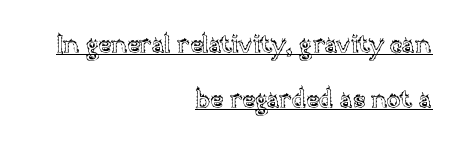
Q: Is the text italic (slanted)? A: No, it is upright.
Q: Is the text underlined? A: Yes.
Q: How is the paragraph aligned? A: Right-aligned.
Q: Is the spacing between letters normal or unusually wide? A: Normal.
Q: Is the spacing between lines tight, normal or loose? A: Loose.
